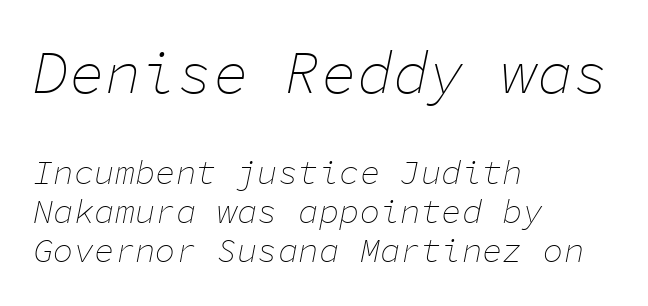
The image shows 60 px thin type, italic (leaning right), monospaced; set left-aligned, tight line spacing (1.15x), normal letter spacing, not underlined; the first (top) block is 1.76x larger; low stroke contrast and a medium x-height.
